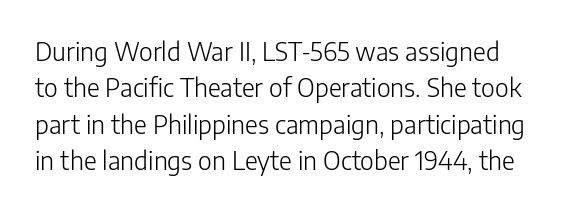
Q: Is the text bold? A: No.
Q: Is the text italic (slanted)? A: No, it is upright.
Q: Is the text underlined? A: No.
Q: Is the spacing between letters normal or unusually wide? A: Normal.
Q: Is the spacing between lines tight, normal or loose? A: Normal.
